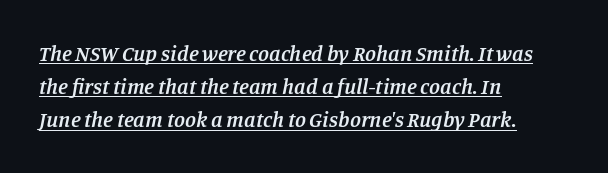
Q: Is the text bold? A: Semi-bold.
Q: Is the text italic (slanted)? A: Yes, it leans right by about 11 degrees.
Q: Is the text underlined? A: Yes.
Q: How is the paragraph aligned? A: Left-aligned.
Q: Is the spacing between letters normal or unusually wide? A: Normal.
Q: Is the spacing between lines tight, normal or loose? A: Normal.
